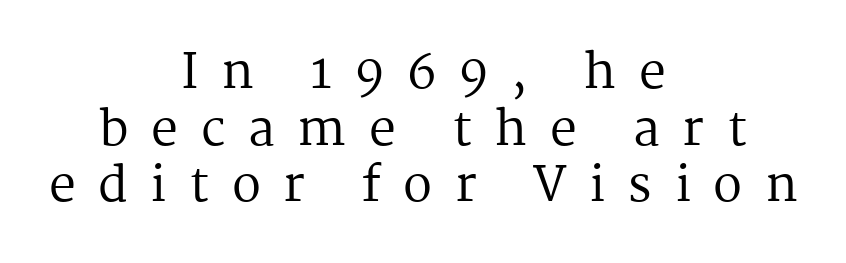
The image shows 48 px regular-weight serif type, upright; set centered, line spacing 1.18x, unusually wide letter spacing (+0.47 em), not underlined; medium stroke contrast and a medium x-height.
